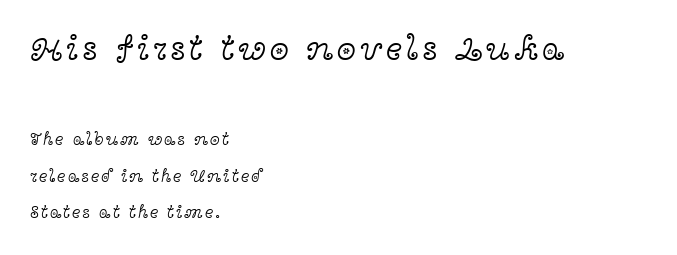
The image shows 35 px light, wide serif type; set left-aligned, loose line spacing (2.03x), not underlined; the first (top) block is 1.94x larger; a medium x-height.
